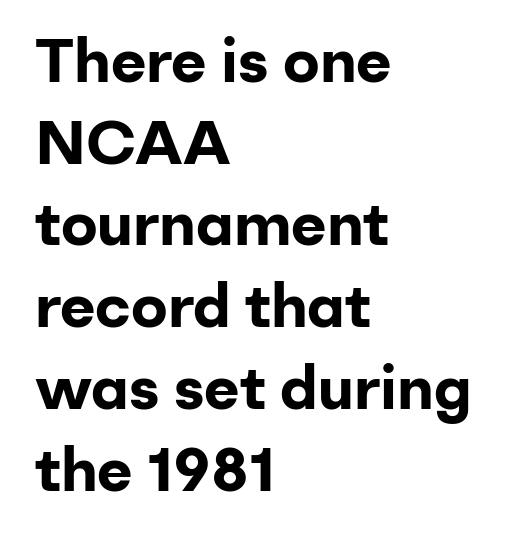
Q: Is the text bold? A: Yes.
Q: Is the text italic (slanted)? A: No, it is upright.
Q: Is the typeface a serif or a sans-serif typeface? A: Sans-serif.
Q: Is the text underlined? A: No.
Q: How is the paragraph aligned? A: Left-aligned.
Q: Is the spacing between letters normal or unusually wide? A: Normal.
Q: Is the spacing between lines tight, normal or loose? A: Normal.
Q: Width (condensed, normal, or wide)? A: Normal.
Q: Stroke contrast? A: Low.
Q: x-height? A: Medium.
Q: Monospaced? A: No.
